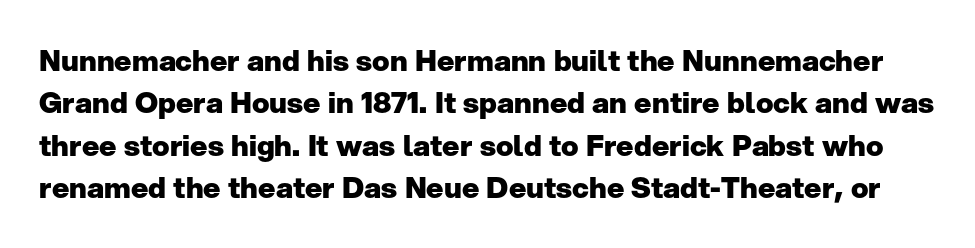
It's the straight-up-and-down kind of type. A typesetter would call this proportional, since set widths differ per character. The face used here is rendered with its standard letterfit. Decoration check: the copy has no underline. Horizontal bands of white between lines are of average thickness. The designer went with a sans here, leaving each stem footless.
